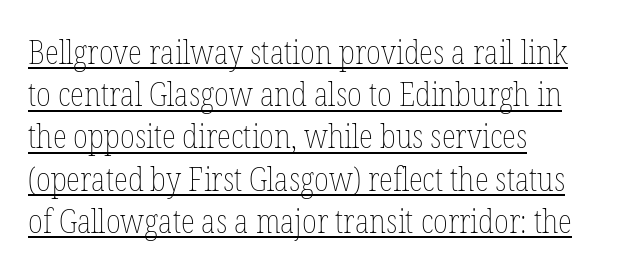
{"italic": "no", "bold": "no", "weight": "thin", "width": "condensed", "stroke_contrast": "low", "x_height": "medium", "monospaced": "no", "underline": "yes", "align": "left", "line_spacing": "normal", "line_spacing_ratio": 1.28, "letter_spacing": "normal", "letter_spacing_em": 0.0, "glyph_px": 33}
